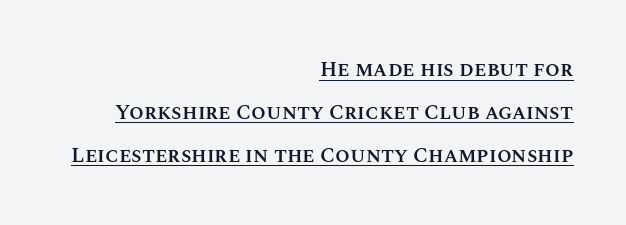
{"italic": "no", "bold": "semi", "underline": "yes", "align": "right", "line_spacing": "loose", "line_spacing_ratio": 2.04, "letter_spacing": "normal", "letter_spacing_em": 0.0, "glyph_px": 21}
